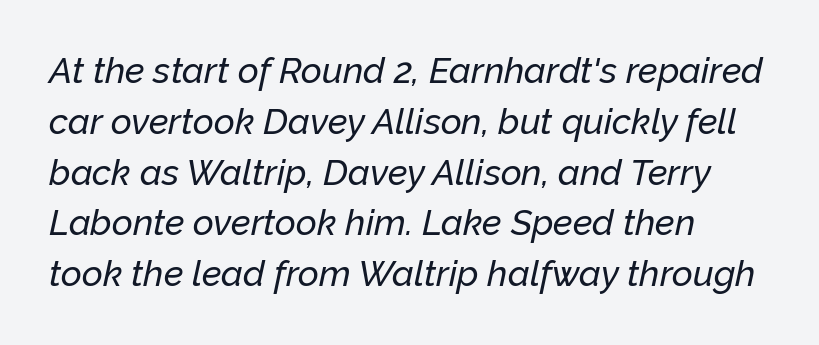
{"italic": "yes", "lean": "right", "slant_degrees": 12, "width": "normal", "stroke_contrast": "low", "x_height": "medium", "monospaced": "no", "underline": "no", "align": "left", "line_spacing": "normal", "line_spacing_ratio": 1.41, "letter_spacing": "normal", "letter_spacing_em": 0.0, "glyph_px": 36}
